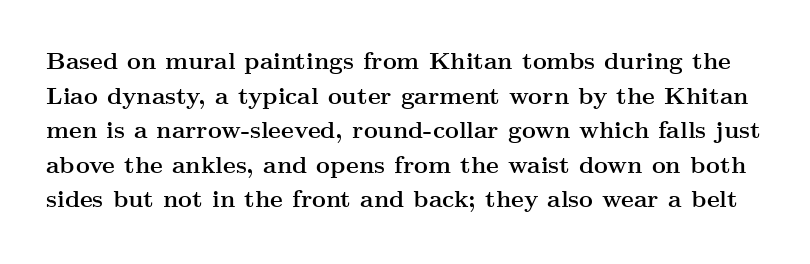
In terms of leading, this rendering sits right in the middle. These lines keep a tight, regular rhythm from letter to letter. The words here are not underlined. The passage shown is emphatically bold. Is there any slant? The stems are plumb.
